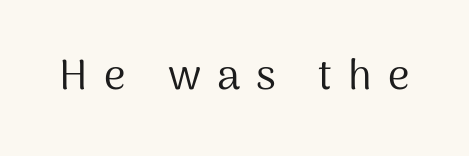
{"serif": "no", "italic": "no", "bold": "no", "weight": "regular", "width": "normal", "stroke_contrast": "medium", "x_height": "medium", "monospaced": "no", "underline": "no", "letter_spacing": "wide", "letter_spacing_em": 0.39, "glyph_px": 42}
